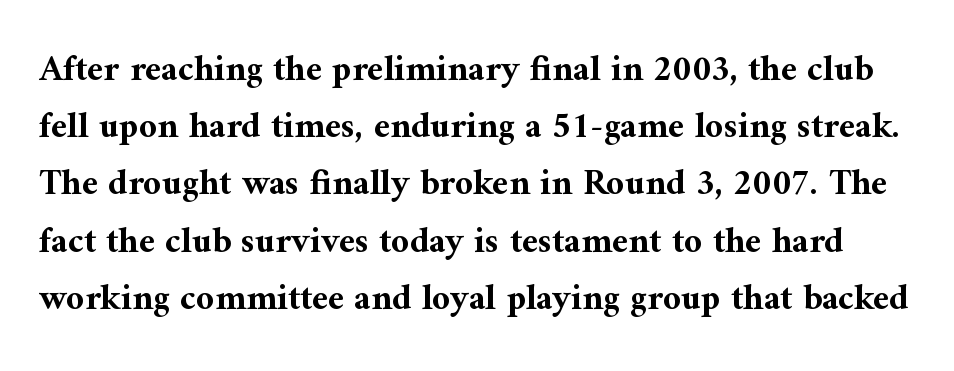
Q: Is the text bold? A: Yes.
Q: Is the text italic (slanted)? A: No, it is upright.
Q: Is the typeface a serif or a sans-serif typeface? A: Serif.
Q: Is the text underlined? A: No.
Q: Is the spacing between letters normal or unusually wide? A: Normal.
Q: Is the spacing between lines tight, normal or loose? A: Normal.
Q: Width (condensed, normal, or wide)? A: Normal.
Q: Stroke contrast? A: Medium.
Q: x-height? A: Medium.
Q: Monospaced? A: No.
